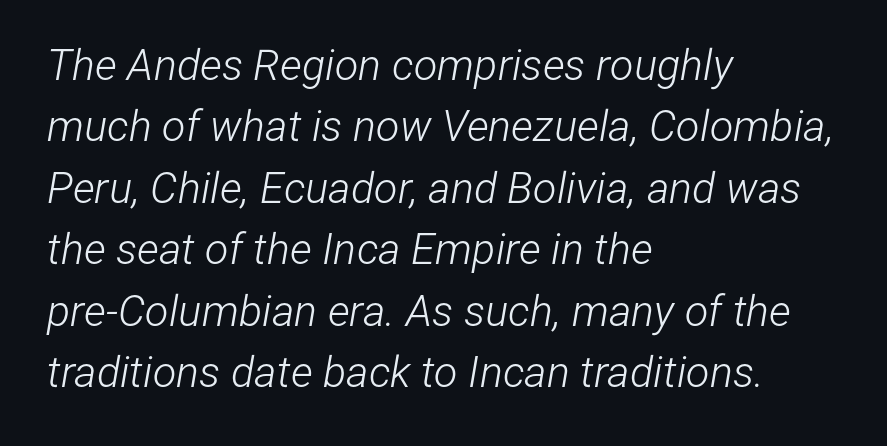
{"italic": "yes", "lean": "right", "slant_degrees": 12, "bold": "no", "weight": "light", "width": "condensed", "stroke_contrast": "low", "x_height": "medium", "monospaced": "no", "underline": "no", "align": "left", "line_spacing": "normal", "line_spacing_ratio": 1.43, "letter_spacing": "normal", "letter_spacing_em": 0.0, "glyph_px": 43}
